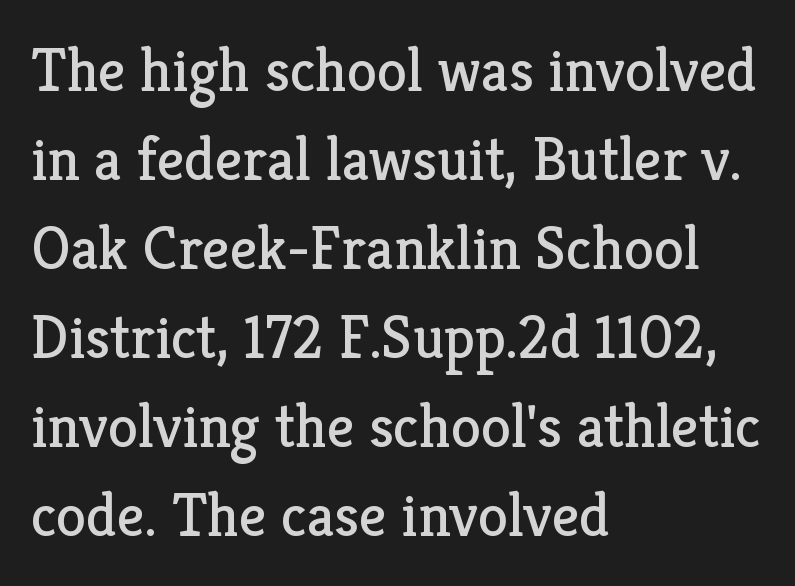
{"serif": "yes", "italic": "no", "bold": "no", "weight": "regular", "width": "normal", "stroke_contrast": "low", "x_height": "medium", "monospaced": "no", "underline": "no", "align": "left", "line_spacing": "normal", "line_spacing_ratio": 1.46, "letter_spacing": "normal", "letter_spacing_em": 0.0, "glyph_px": 61}
